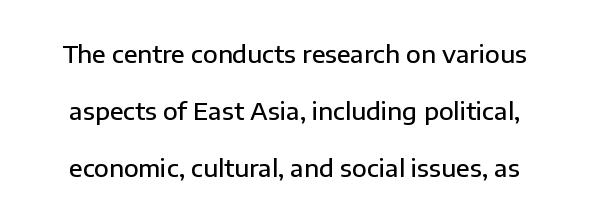
Q: Is the text bold? A: Semi-bold.
Q: Is the text italic (slanted)? A: No, it is upright.
Q: Is the text underlined? A: No.
Q: Is the spacing between letters normal or unusually wide? A: Normal.
Q: Is the spacing between lines tight, normal or loose? A: Loose.
